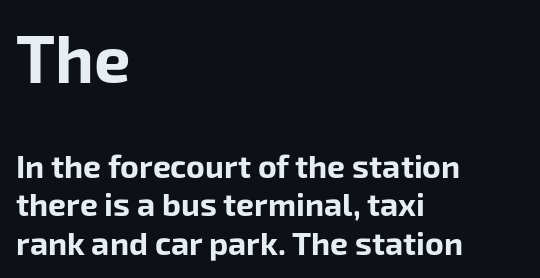
Q: Is the text bold? A: Yes.
Q: Is the text italic (slanted)? A: No, it is upright.
Q: Is the typeface a serif or a sans-serif typeface? A: Sans-serif.
Q: Is the text underlined? A: No.
Q: How is the paragraph aligned? A: Left-aligned.
Q: Is the spacing between letters normal or unusually wide? A: Normal.
Q: Which block of text is set in a larger size, the first (top) or the second (bottom)? A: The first (top) one.
Q: Width (condensed, normal, or wide)? A: Normal.
Q: Stroke contrast? A: Low.
Q: x-height? A: Medium.
Q: Monospaced? A: No.
